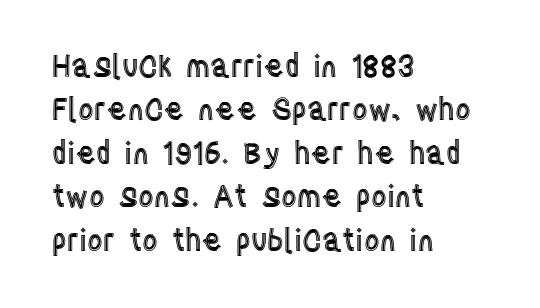
The image shows 30 px condensed type, upright; set left-aligned, normal line spacing (1.45x), normal letter spacing, not underlined; a large x-height.
